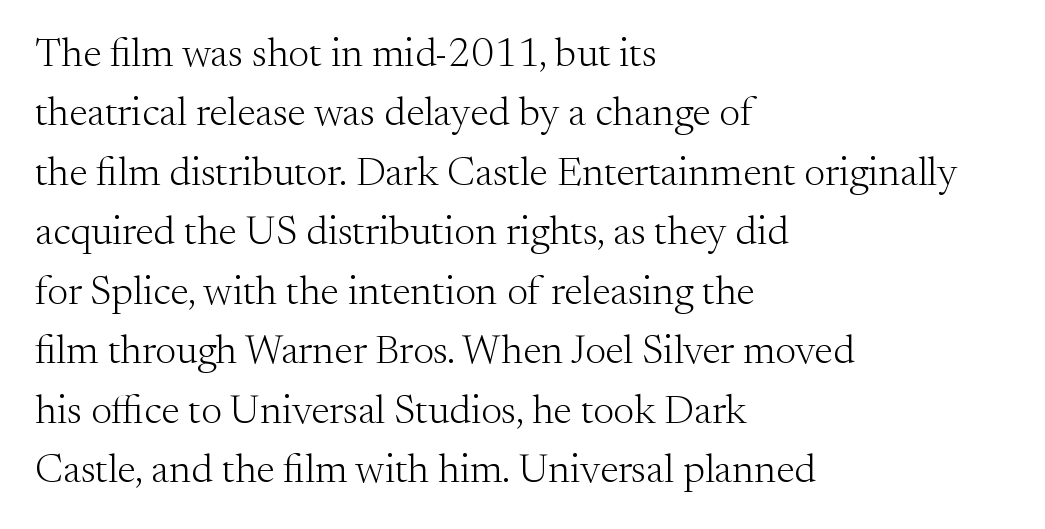
{"serif": "yes", "italic": "no", "bold": "no", "weight": "light", "width": "normal", "stroke_contrast": "medium", "x_height": "small", "monospaced": "no", "underline": "no", "align": "left", "line_spacing": "normal", "line_spacing_ratio": 1.45, "letter_spacing": "normal", "letter_spacing_em": 0.0, "glyph_px": 41}
